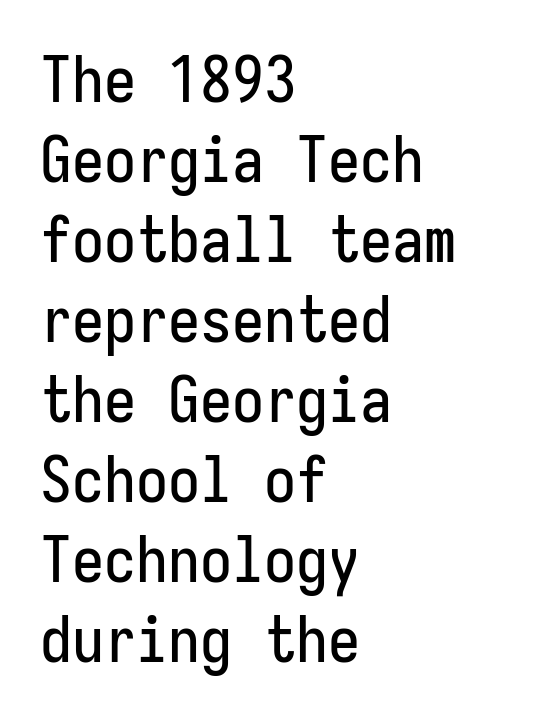
{"serif": "no", "italic": "no", "width": "condensed", "stroke_contrast": "low", "x_height": "medium", "monospaced": "yes", "underline": "no", "align": "left", "line_spacing": "normal", "line_spacing_ratio": 1.25, "letter_spacing": "normal", "letter_spacing_em": 0.0, "glyph_px": 64}
